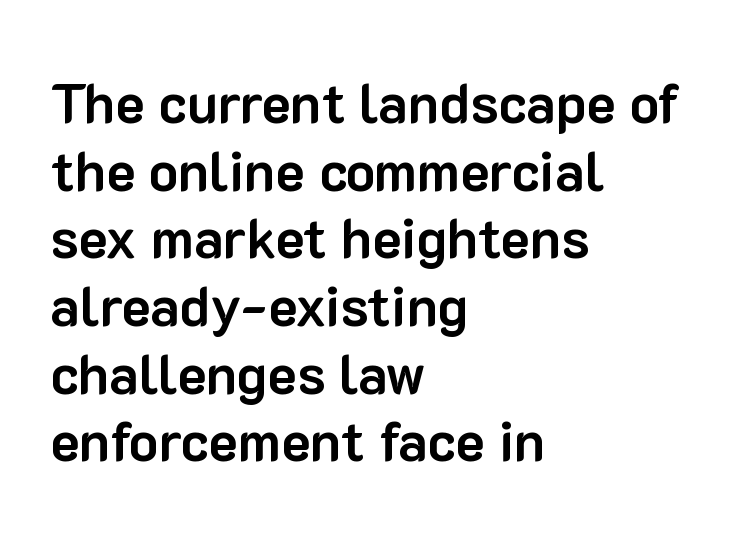
Compared with an ordinary text face, these strokes are far heavier — a full bold. Is this a fixed-width face? No — the glyphs have proportional, varying widths. Each word holds together tightly as a unit, with standard inter-letter gaps. Are there feet on the stems? There aren't — it's a sans. A clean baseline with only descenders dipping below it.
